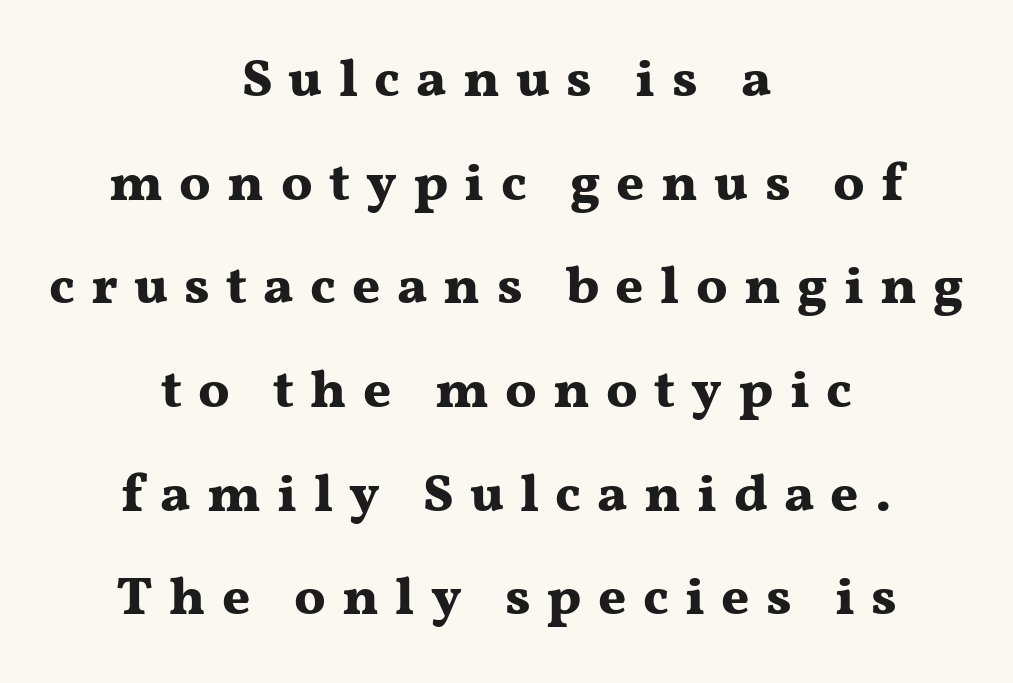
{"serif": "yes", "italic": "no", "bold": "yes", "weight": "bold", "width": "wide", "stroke_contrast": "medium", "x_height": "medium", "monospaced": "no", "underline": "no", "align": "center", "line_spacing": "loose", "line_spacing_ratio": 1.92, "letter_spacing": "wide", "letter_spacing_em": 0.3, "glyph_px": 54}
